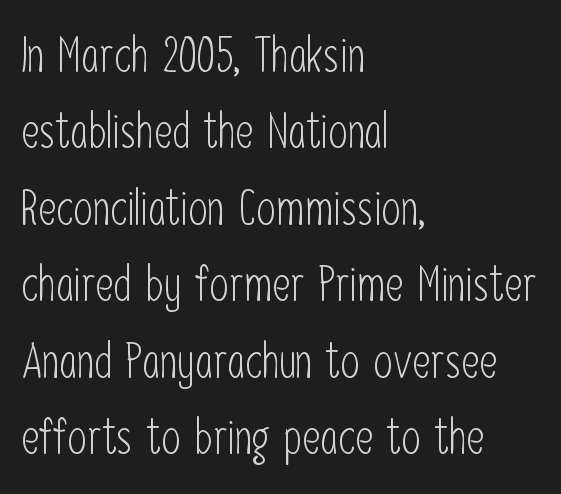
{"serif": "no", "italic": "no", "bold": "no", "weight": "light", "width": "condensed", "stroke_contrast": "low", "x_height": "medium", "monospaced": "no", "underline": "no", "align": "left", "line_spacing": "normal", "line_spacing_ratio": 1.56, "letter_spacing": "normal", "letter_spacing_em": 0.0, "glyph_px": 49}
